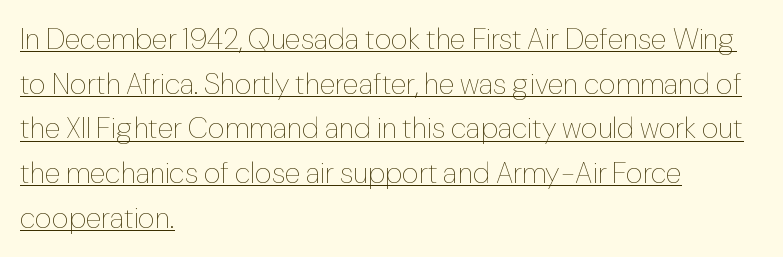
The image shows 29 px thin type, upright; set left-aligned, normal line spacing (1.54x), normal letter spacing, underlined; low stroke contrast and a medium x-height.
